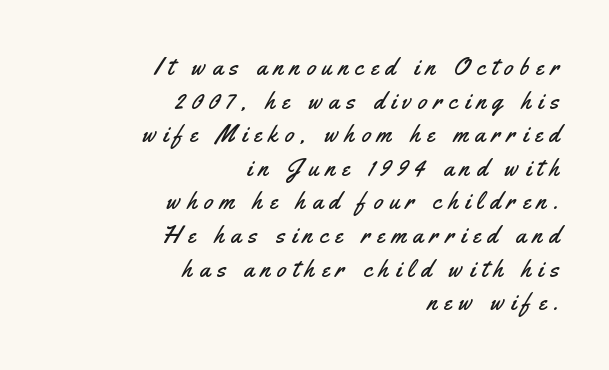
If you drew a ruler down the right edge, every line would touch it. Horizontal bands of white between lines are of average thickness. Glyph-to-glyph distance is far greater than everyday printed text. Descenders are the only things crossing below the line.
